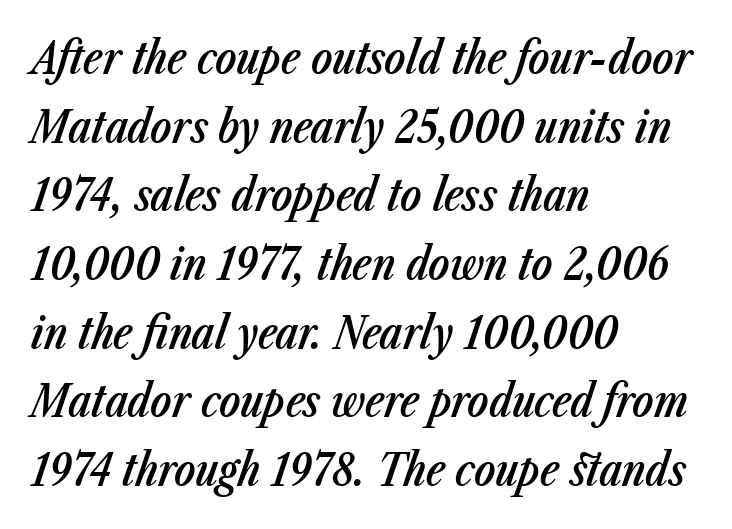
Whoever set this chose a conventional vertical rhythm. These words are printed semibold, heavier than regular yet not bold. Clear beneath every line of the passage. Note the varied advance widths — an 'i' is clearly narrower than an 'm'.
